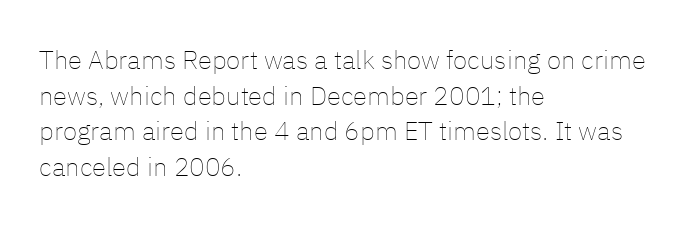
Q: Is the text bold? A: No.
Q: Is the text italic (slanted)? A: No, it is upright.
Q: Is the text underlined? A: No.
Q: How is the paragraph aligned? A: Left-aligned.
Q: Is the spacing between letters normal or unusually wide? A: Normal.
Q: Is the spacing between lines tight, normal or loose? A: Normal.
